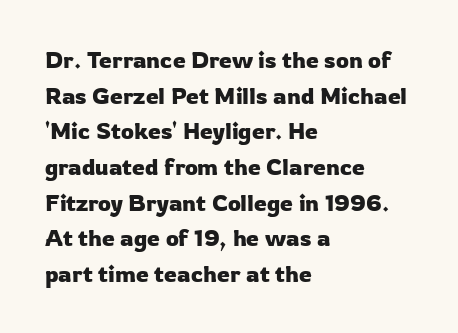
The image shows 23 px text type, upright; set left-aligned, normal line spacing (1.55x), normal letter spacing, not underlined.
